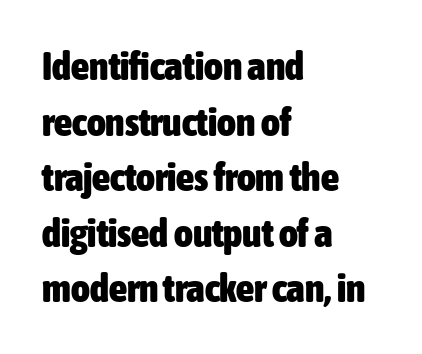
The type is set solid horizontally, with unmodified tracking. The font is running at its bold setting. Does the copy run flush right? No — it runs flush left. Is there much room between lines? A standard amount, neither cramped nor airy.
